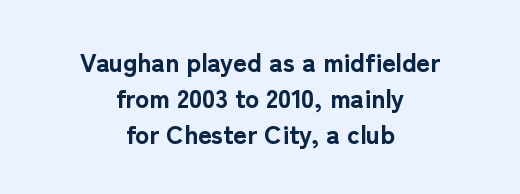
{"italic": "no", "bold": "yes", "underline": "no", "align": "center", "line_spacing": "normal", "line_spacing_ratio": 1.39, "letter_spacing": "normal", "letter_spacing_em": 0.0, "glyph_px": 26}
